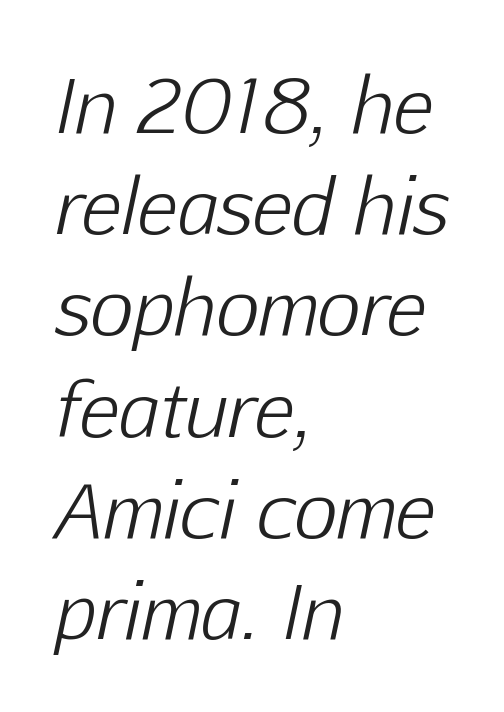
{"italic": "yes", "lean": "right", "slant_degrees": 12, "bold": "no", "weight": "light", "width": "normal", "stroke_contrast": "low", "x_height": "medium", "monospaced": "no", "underline": "no", "align": "left", "line_spacing": "normal", "line_spacing_ratio": 1.35, "letter_spacing": "normal", "letter_spacing_em": 0.0, "glyph_px": 75}
